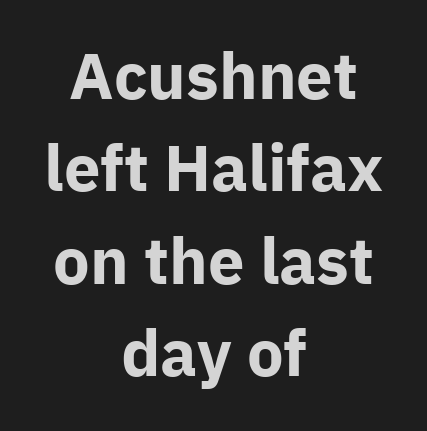
The rendering uses a bold face; every stroke is thick and dark. These lines are composed in type without serifs. A typesetter would call this proportional, since set widths differ per character. Nothing unusual about the tracking: characters are spaced as the font intends.
